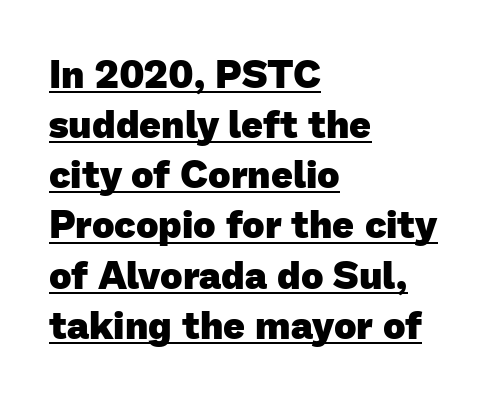
The image shows 38 px heavy sans-serif type; set left-aligned, normal line spacing (1.32x), normal letter spacing, underlined; low stroke contrast and a medium x-height.
